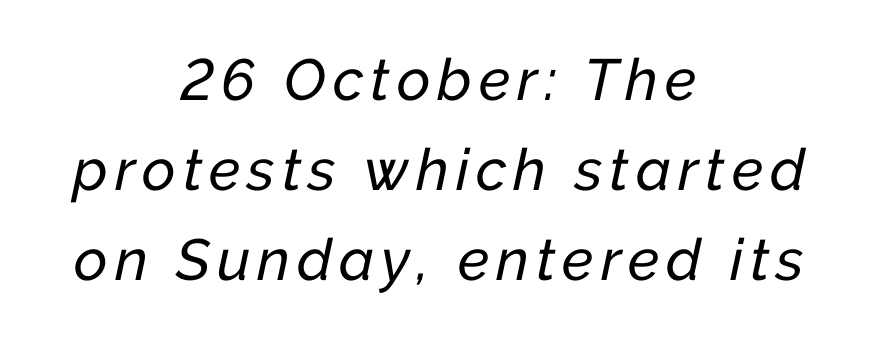
{"italic": "yes", "lean": "right", "slant_degrees": 12, "width": "normal", "stroke_contrast": "low", "x_height": "medium", "monospaced": "no", "underline": "no", "align": "center", "line_spacing": "normal", "line_spacing_ratio": 1.55, "glyph_px": 58}
